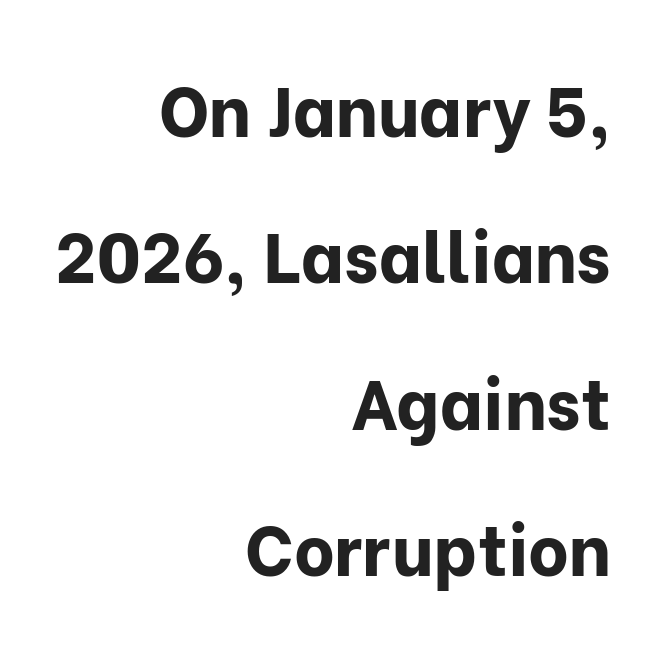
Q: Is the text bold? A: Yes.
Q: Is the text italic (slanted)? A: No, it is upright.
Q: Is the typeface a serif or a sans-serif typeface? A: Sans-serif.
Q: Is the text underlined? A: No.
Q: How is the paragraph aligned? A: Right-aligned.
Q: Is the spacing between letters normal or unusually wide? A: Normal.
Q: Is the spacing between lines tight, normal or loose? A: Loose.
Q: Width (condensed, normal, or wide)? A: Normal.
Q: Stroke contrast? A: Low.
Q: x-height? A: Medium.
Q: Monospaced? A: No.
